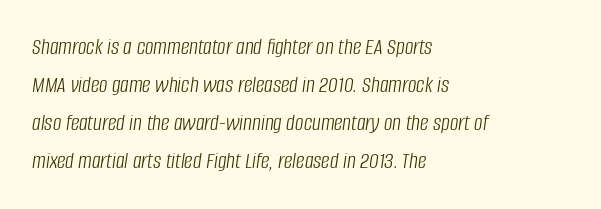
Q: Is the text bold? A: No.
Q: Is the text italic (slanted)? A: Yes, it leans right by about 8 degrees.
Q: Is the text underlined? A: No.
Q: How is the paragraph aligned? A: Left-aligned.
Q: Is the spacing between letters normal or unusually wide? A: Normal.
Q: Is the spacing between lines tight, normal or loose? A: Normal.
